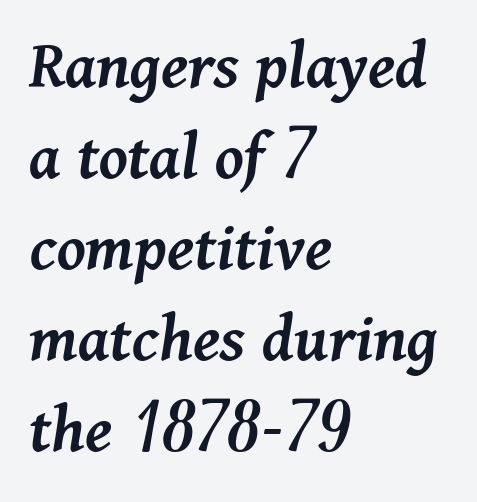
The image shows 70 px semibold type, italic (leaning right); set left-aligned, normal line spacing (1.3x), normal letter spacing, not underlined; medium stroke contrast and a medium x-height.
